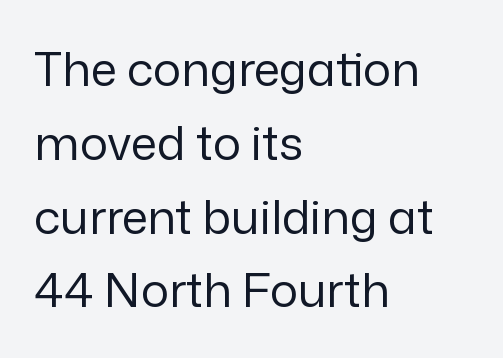
The image shows 47 px regular-weight sans-serif type, upright; set left-aligned, normal line spacing (1.57x), normal letter spacing, not underlined; low stroke contrast and a medium x-height.
